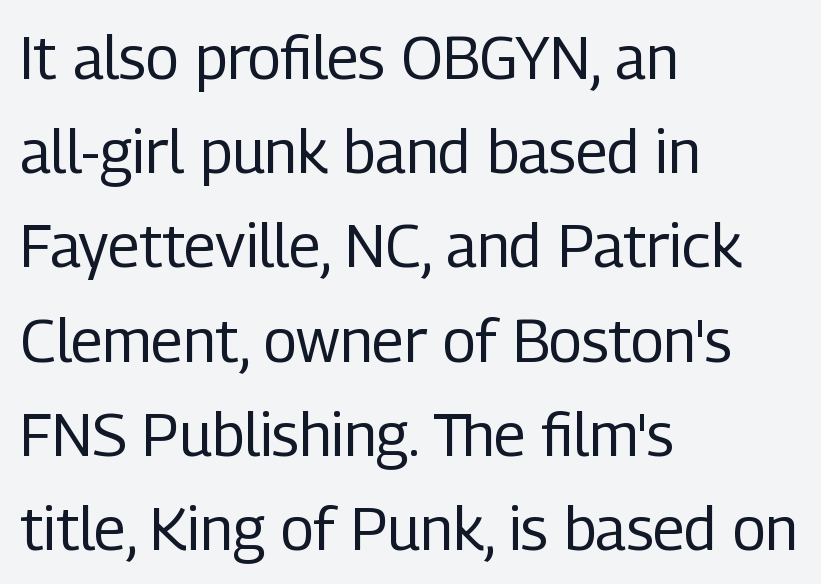
{"serif": "no", "italic": "no", "bold": "no", "weight": "regular", "width": "condensed", "stroke_contrast": "low", "x_height": "medium", "monospaced": "no", "underline": "no", "align": "left", "line_spacing": "normal", "line_spacing_ratio": 1.57, "letter_spacing": "normal", "letter_spacing_em": 0.0, "glyph_px": 60}
